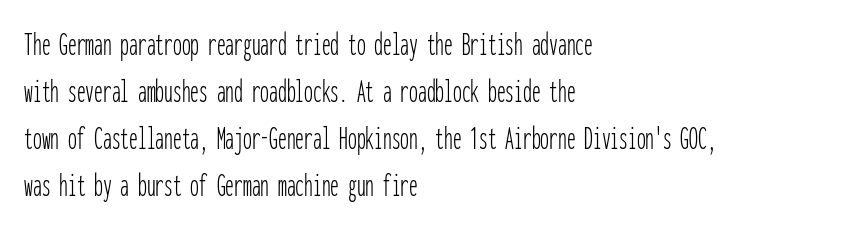
The image shows 35 px thin, condensed sans-serif type, upright, monospaced; set left-aligned, normal line spacing (1.34x), normal letter spacing, not underlined; low stroke contrast and a medium x-height.
